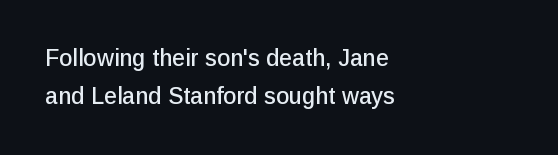
In CSS terms this would be text-align: left. Posture: upright roman. Check the space under the baseline: it is left empty. Leading matches the norm, producing a regular column. This rendering leaves character spacing at its baseline value.
